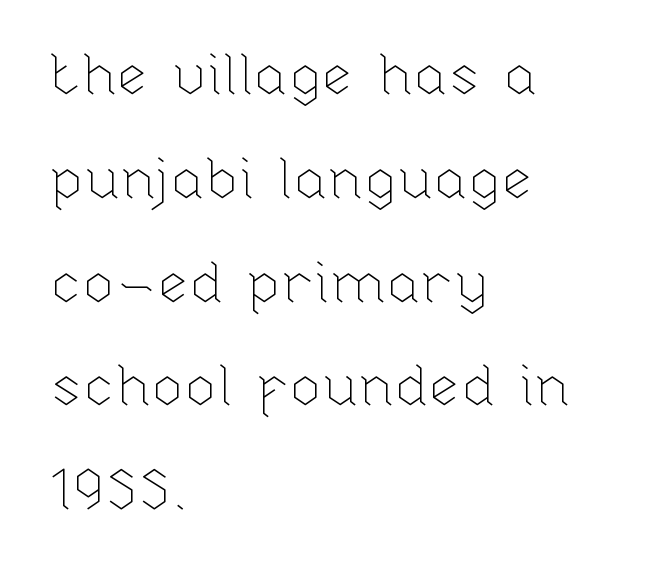
Q: Is the text bold? A: No.
Q: Is the text italic (slanted)? A: No, it is upright.
Q: Is the text underlined? A: No.
Q: How is the paragraph aligned? A: Left-aligned.
Q: Is the spacing between letters normal or unusually wide? A: Normal.
Q: Width (condensed, normal, or wide)? A: Normal.
Q: Stroke contrast? A: Low.
Q: x-height? A: Medium.
Q: Monospaced? A: No.
